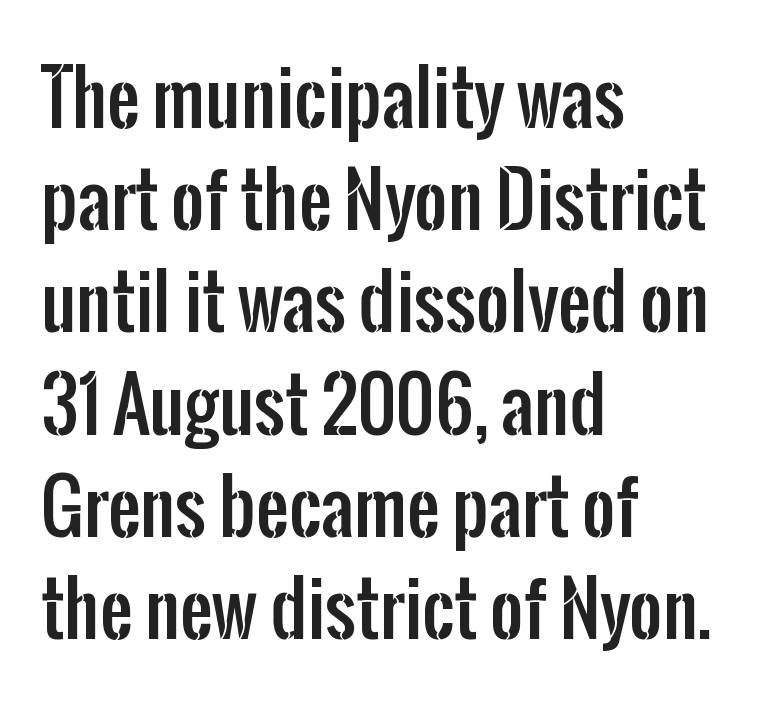
This is roman type, the default non-slanted kind. The specimen omits any rule beneath the text block's lines. Words appear dense and cohesive because spacing is normal. Here the designer chose a conventional face with non-uniform glyph widths. This sample keeps an unexceptional amount of space between lines.
